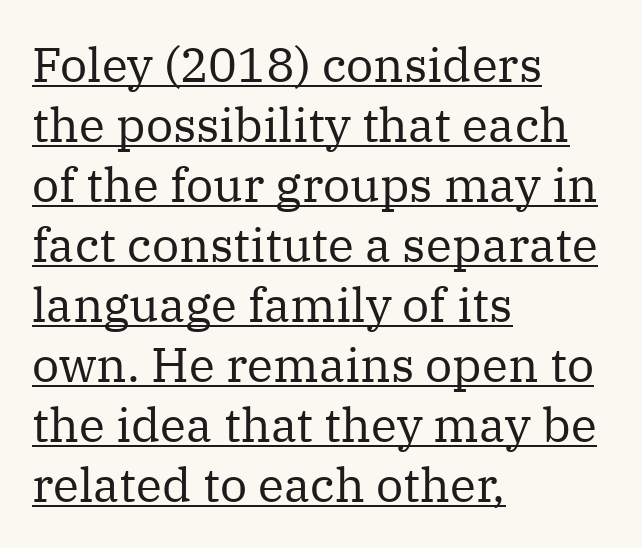
No letter is thick-stroked: the sample isn't bold. The space between consecutive lines is moderate. The passage shown is typed in a proportional face where columns would drift. Is the letter spacing exaggerated? No — it looks like the ordinary default.
